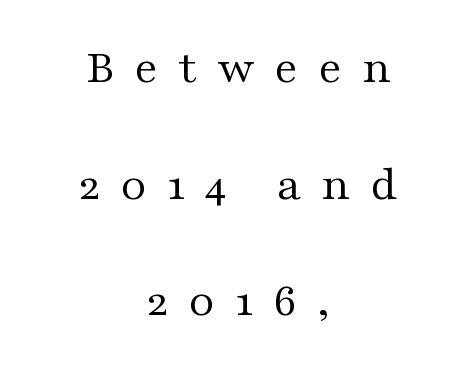
The image shows 48 px regular-weight, wide serif type, upright; set centered, loose line spacing (2.43x), unusually wide letter spacing (+0.41 em), not underlined; medium stroke contrast and a medium x-height.
